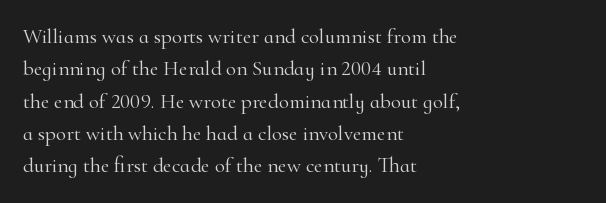
Words float on clear page, feet unadorned. Letters have the restrained weight of plain body copy at most. Horizontal alignment here is leftward, the default for most running prose. Whoever set this chose a conventional vertical rhythm. This sample uses an upright cut, with every glyph sitting square on the baseline.
